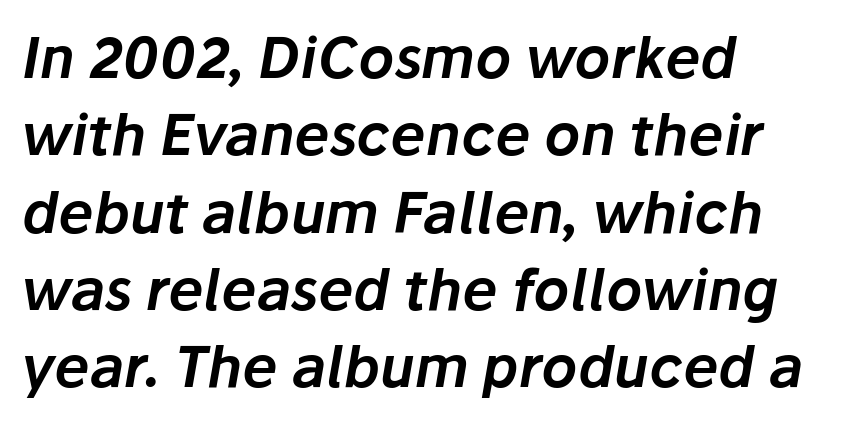
{"italic": "yes", "lean": "right", "slant_degrees": 10, "width": "normal", "stroke_contrast": "low", "x_height": "medium", "monospaced": "no", "underline": "no", "align": "left", "line_spacing": "normal", "line_spacing_ratio": 1.38, "letter_spacing": "normal", "letter_spacing_em": 0.0, "glyph_px": 56}
